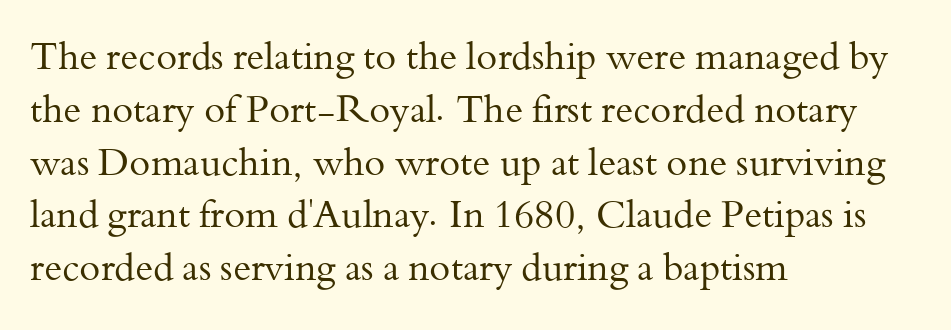
{"serif": "yes", "italic": "no", "bold": "no", "weight": "regular", "width": "normal", "stroke_contrast": "medium", "x_height": "small", "monospaced": "no", "underline": "no", "align": "left", "line_spacing": "normal", "line_spacing_ratio": 1.39, "letter_spacing": "normal", "letter_spacing_em": 0.0, "glyph_px": 38}
